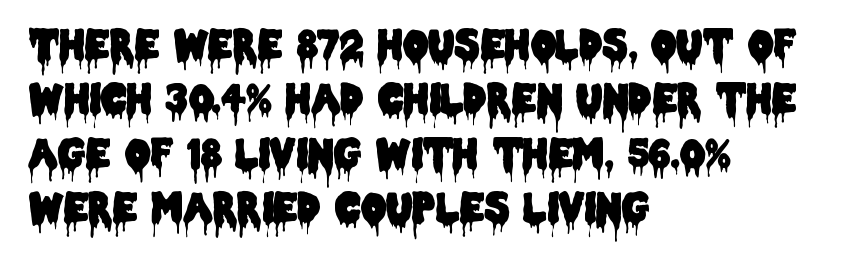
Q: Is the text italic (slanted)? A: No, it is upright.
Q: Is the typeface a serif or a sans-serif typeface? A: Sans-serif.
Q: Is the text underlined? A: No.
Q: How is the paragraph aligned? A: Left-aligned.
Q: Is the spacing between letters normal or unusually wide? A: Normal.
Q: Is the spacing between lines tight, normal or loose? A: Normal.
Q: Width (condensed, normal, or wide)? A: Condensed.
Q: Stroke contrast? A: Low.
Q: x-height? A: Large.
Q: Monospaced? A: No.
